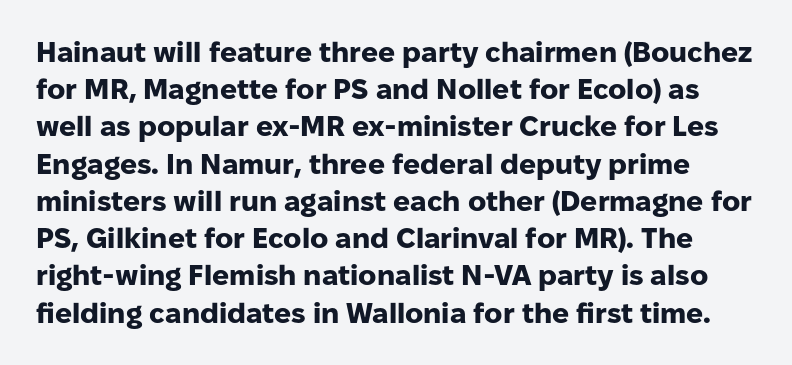
{"serif": "no", "italic": "no", "bold": "yes", "weight": "heavy", "width": "normal", "stroke_contrast": "low", "x_height": "medium", "monospaced": "no", "underline": "no", "line_spacing": "normal", "line_spacing_ratio": 1.33, "letter_spacing": "normal", "letter_spacing_em": 0.0, "glyph_px": 28}
